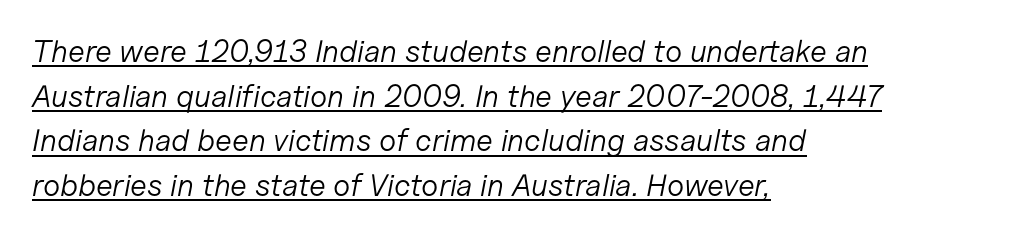
Q: Is the text bold? A: No.
Q: Is the text italic (slanted)? A: Yes, it leans right by about 11 degrees.
Q: Is the text underlined? A: Yes.
Q: How is the paragraph aligned? A: Left-aligned.
Q: Is the spacing between letters normal or unusually wide? A: Normal.
Q: Is the spacing between lines tight, normal or loose? A: Normal.
Q: Width (condensed, normal, or wide)? A: Normal.
Q: Stroke contrast? A: Low.
Q: x-height? A: Medium.
Q: Monospaced? A: No.
